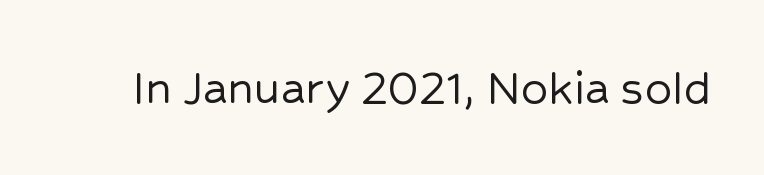
Check under the words: just untouched page. Observe the ordinary spacing: letters are neighbours, not strangers. The type family on display is of the sans-serif kind. Here the designer chose a conventional face with non-uniform glyph widths. The typography opts for an upright posture over an oblique one.
